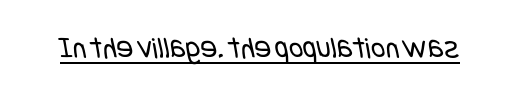
The typeface has the unassuming heft of standard copy or less. Every word sits above its own underline. The text was rendered using a sans face with plain stroke endings. This rendering leaves character spacing at its baseline value.
